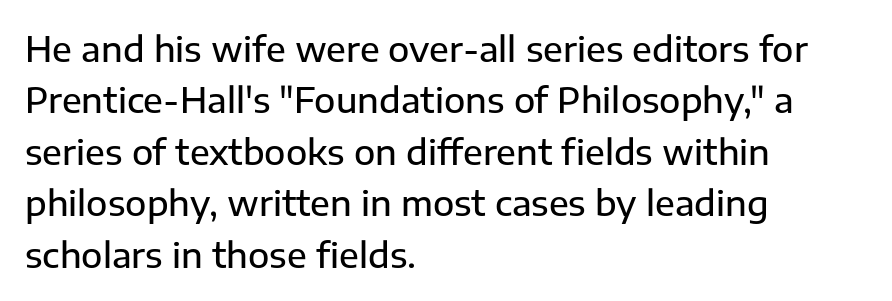
{"serif": "no", "italic": "no", "width": "normal", "stroke_contrast": "low", "x_height": "medium", "monospaced": "no", "underline": "no", "align": "left", "line_spacing": "normal", "line_spacing_ratio": 1.47, "letter_spacing": "normal", "letter_spacing_em": 0.0, "glyph_px": 35}
